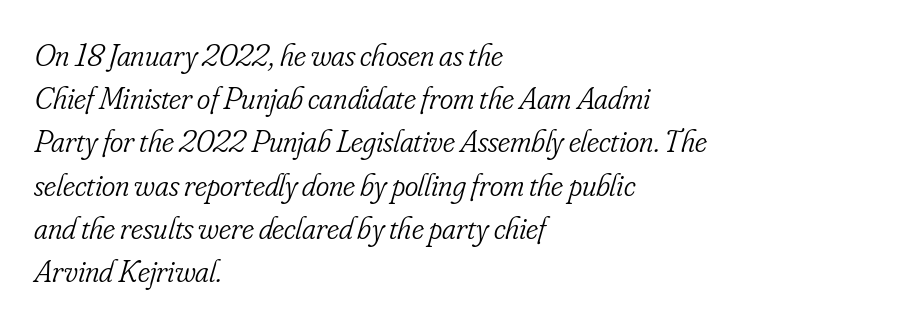
The image shows 32 px light, condensed serif type, italic (leaning right); set left-aligned, normal line spacing (1.35x), normal letter spacing, not underlined; low stroke contrast and a small x-height.
